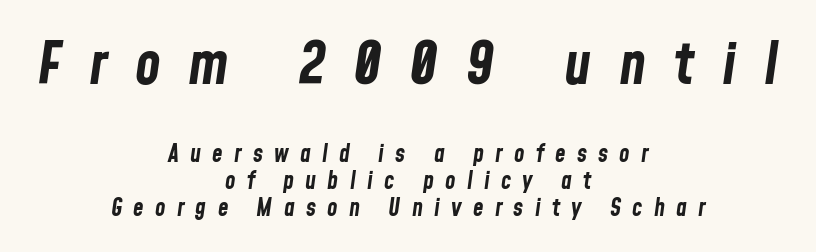
Q: Is the text bold? A: Yes.
Q: Is the text italic (slanted)? A: Yes, it leans right by about 8 degrees.
Q: Is the text underlined? A: No.
Q: How is the paragraph aligned? A: Centered.
Q: Is the spacing between letters normal or unusually wide? A: Unusually wide.
Q: Is the spacing between lines tight, normal or loose? A: Tight.
Q: Which block of text is set in a larger size, the first (top) or the second (bottom)? A: The first (top) one.
Q: Width (condensed, normal, or wide)? A: Condensed.
Q: Stroke contrast? A: Low.
Q: x-height? A: Medium.
Q: Monospaced? A: No.
